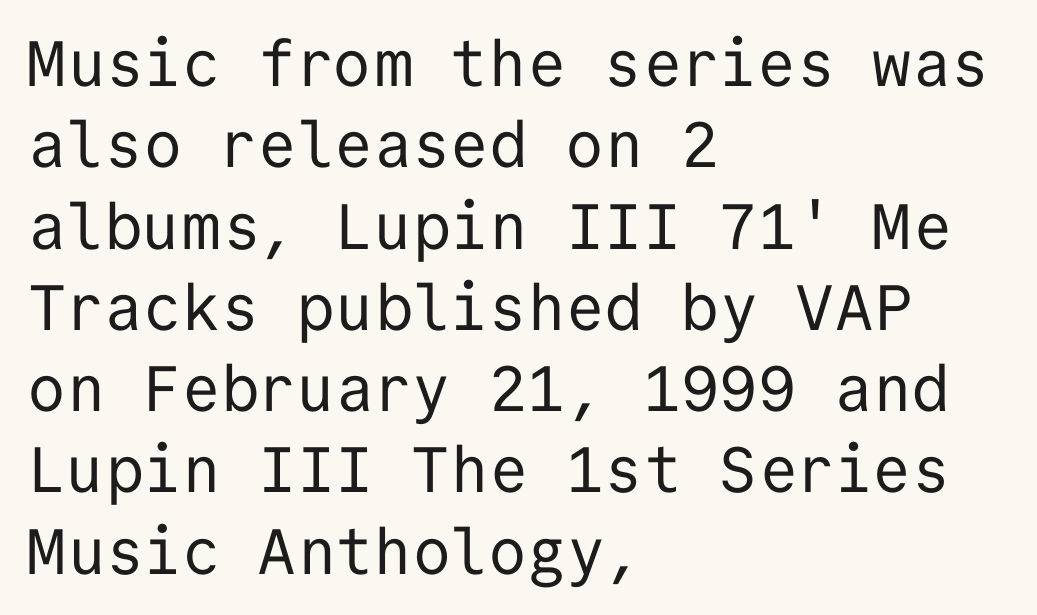
Q: Is the text bold? A: No.
Q: Is the text italic (slanted)? A: No, it is upright.
Q: Is the typeface a serif or a sans-serif typeface? A: Sans-serif.
Q: Is the text underlined? A: No.
Q: How is the paragraph aligned? A: Left-aligned.
Q: Is the spacing between letters normal or unusually wide? A: Normal.
Q: Is the spacing between lines tight, normal or loose? A: Normal.
Q: Width (condensed, normal, or wide)? A: Normal.
Q: Stroke contrast? A: Low.
Q: x-height? A: Medium.
Q: Monospaced? A: Yes.
